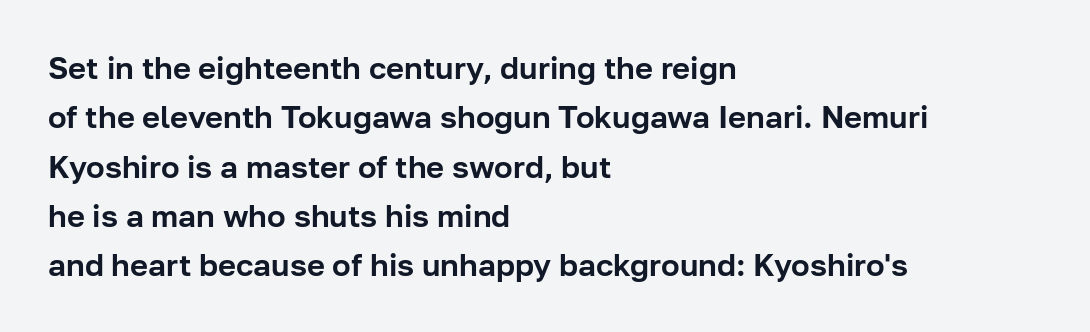
The image shows 31 px sans-serif type, upright; set left-aligned, normal line spacing (1.59x), normal letter spacing, not underlined; low stroke contrast and a medium x-height.
